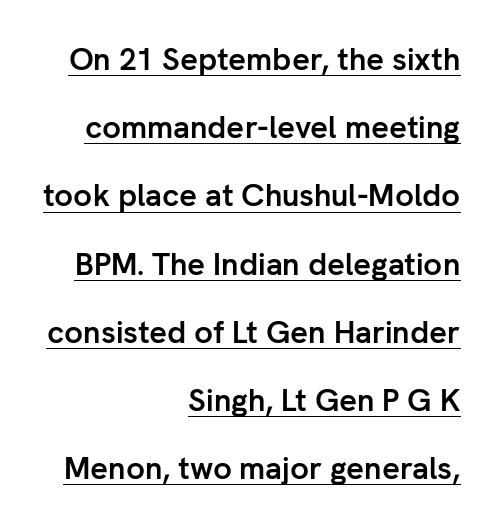
The image shows 31 px semibold sans-serif type, upright; set right-aligned, loose line spacing (2.2x), normal letter spacing, underlined; low stroke contrast and a medium x-height.
